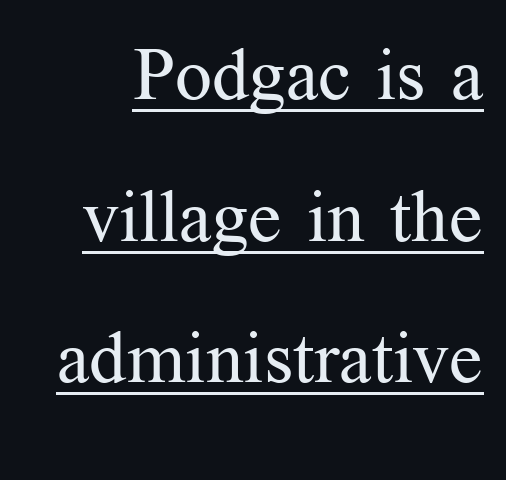
Q: Is the text bold? A: No.
Q: Is the text italic (slanted)? A: No, it is upright.
Q: Is the typeface a serif or a sans-serif typeface? A: Serif.
Q: Is the text underlined? A: Yes.
Q: Is the spacing between letters normal or unusually wide? A: Normal.
Q: Is the spacing between lines tight, normal or loose? A: Loose.
Q: Width (condensed, normal, or wide)? A: Normal.
Q: Stroke contrast? A: Medium.
Q: x-height? A: Medium.
Q: Monospaced? A: No.
